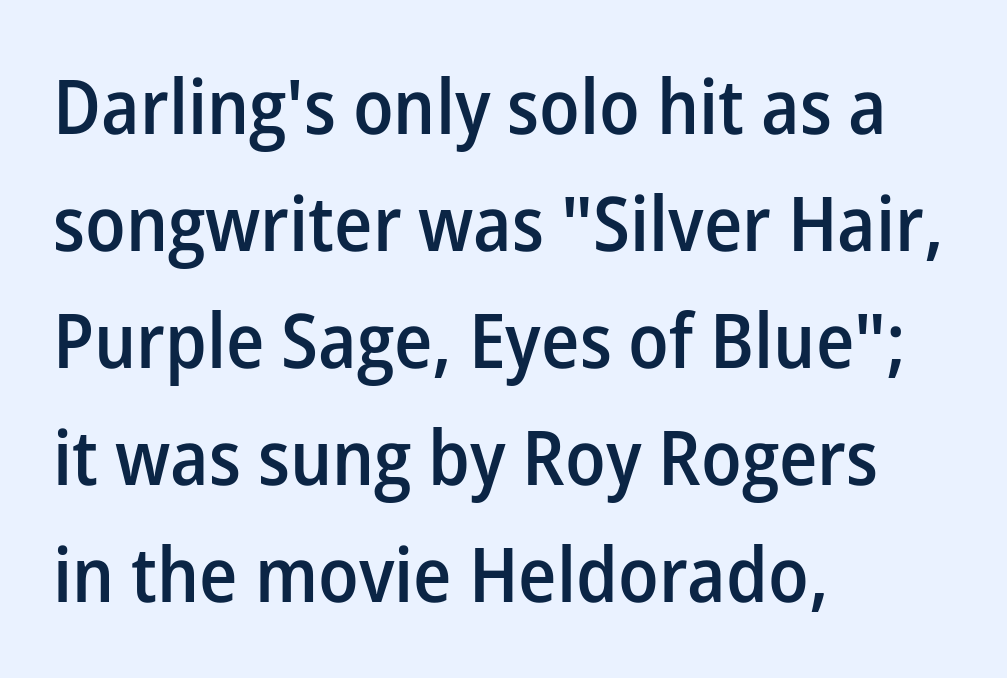
{"serif": "no", "italic": "no", "bold": "semi", "weight": "semibold", "width": "normal", "stroke_contrast": "low", "x_height": "medium", "monospaced": "no", "underline": "no", "align": "left", "line_spacing": "normal", "line_spacing_ratio": 1.54, "letter_spacing": "normal", "letter_spacing_em": 0.0, "glyph_px": 76}
